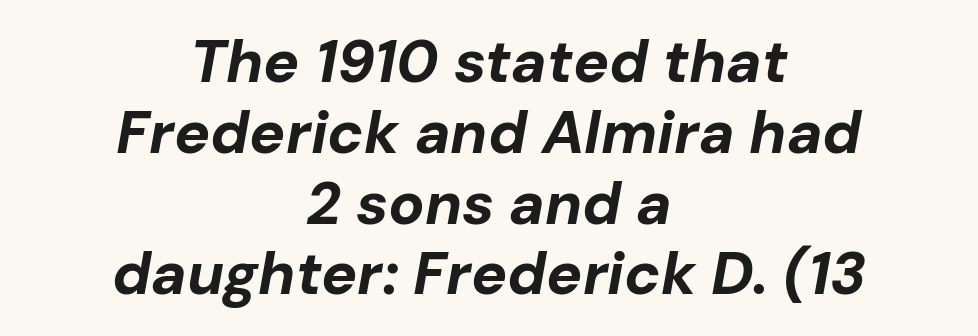
Observe the lean: these are italic letterforms. Anything drawn beneath the words? Only blank space. The text block is weighted toward neither margin, spreading evenly from the middle. The face used here is proportionally spaced, like ordinary book or web type. Words appear dense and cohesive because spacing is normal. These words are printed bold, with thick strokes throughout.
